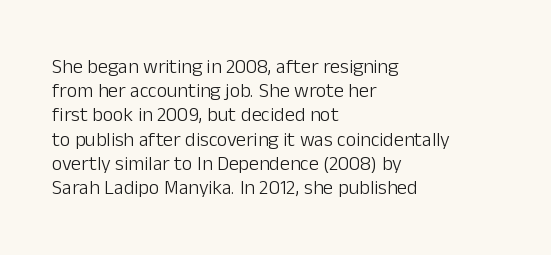
The image shows 20 px text type, upright; set left-aligned, line spacing 1.21x, normal letter spacing, not underlined.
